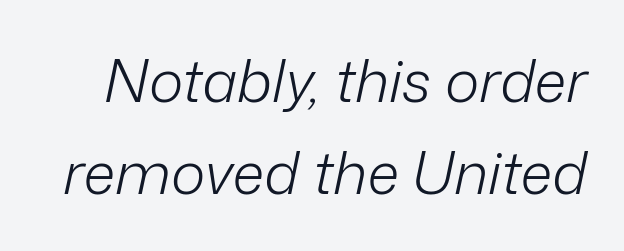
The image shows 59 px light type, italic (leaning right); set normal line spacing (1.56x), normal letter spacing, not underlined; low stroke contrast and a medium x-height.
